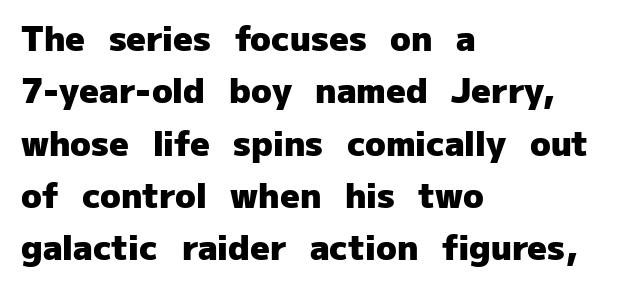
Every stem runs plumb, perpendicular to the baseline. Inter-character spacing is left at the font's built-in metrics. Summary of weight: heavy, a full bold. The lines in this sample share a left origin and differ only in where they stop. Here the designer chose a conventional face with non-uniform glyph widths. The area under the type is left untouched.
